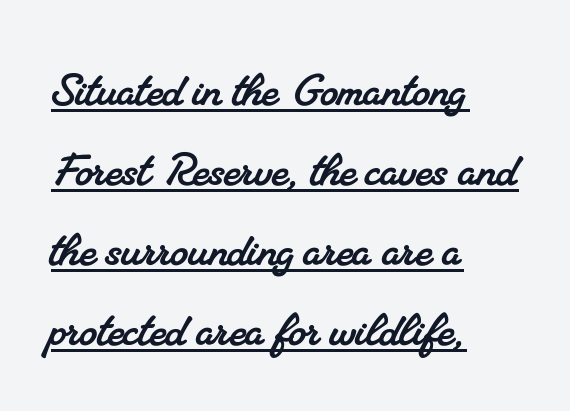
Each line of the rendering has a horizontal stroke beneath the glyphs. This block has exactly the height ordinary leading produces. Little horizontal feet cap the strokes, marking this as serif type. The passage shown has conventional tracking throughout. The setting favours the left margin, as ordinary paragraphs usually do.
